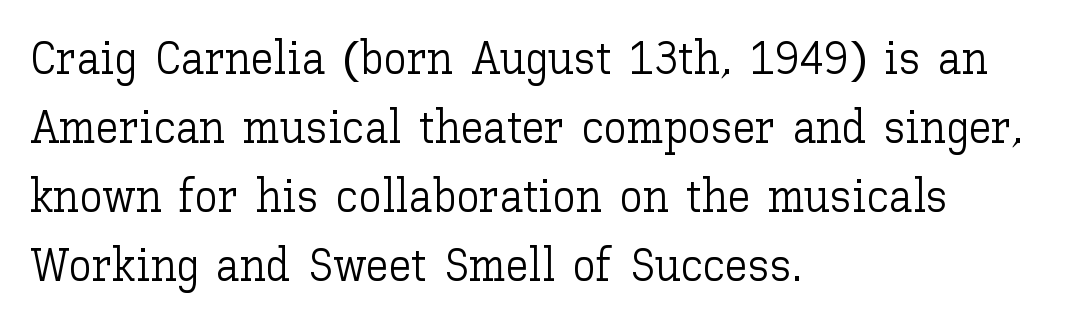
{"italic": "no", "bold": "no", "weight": "light", "width": "normal", "stroke_contrast": "low", "x_height": "medium", "monospaced": "no", "underline": "no", "align": "left", "line_spacing": "normal", "line_spacing_ratio": 1.5, "letter_spacing": "normal", "letter_spacing_em": 0.0, "glyph_px": 46}
